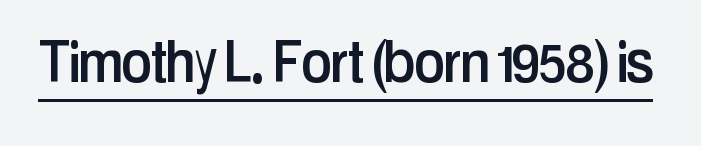
Q: Is the text italic (slanted)? A: No, it is upright.
Q: Is the typeface a serif or a sans-serif typeface? A: Sans-serif.
Q: Is the text underlined? A: Yes.
Q: Is the spacing between letters normal or unusually wide? A: Normal.
Q: Width (condensed, normal, or wide)? A: Condensed.
Q: Stroke contrast? A: Low.
Q: x-height? A: Medium.
Q: Monospaced? A: No.
